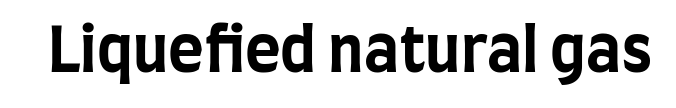
No extra tracking has been applied to these lines. Notice how thick the strokes are: this is what a full bold looks like. Note the varied advance widths — an 'i' is clearly narrower than an 'm'. The type sits square on the baseline with zero lean.
